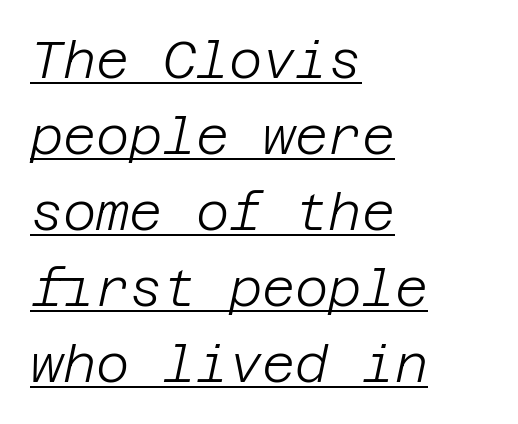
Q: Is the text bold? A: No.
Q: Is the text italic (slanted)? A: Yes, it leans right by about 12 degrees.
Q: Is the text underlined? A: Yes.
Q: How is the paragraph aligned? A: Left-aligned.
Q: Is the spacing between letters normal or unusually wide? A: Normal.
Q: Is the spacing between lines tight, normal or loose? A: Normal.
Q: Width (condensed, normal, or wide)? A: Normal.
Q: Stroke contrast? A: Low.
Q: x-height? A: Large.
